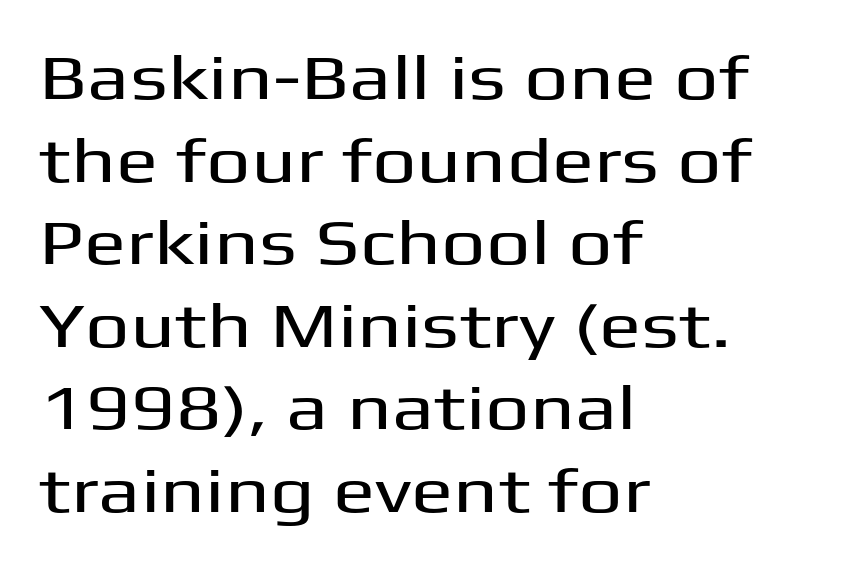
The image shows 63 px wide sans-serif type, upright; set left-aligned, normal line spacing (1.31x), normal letter spacing, not underlined; medium stroke contrast and a medium x-height.
